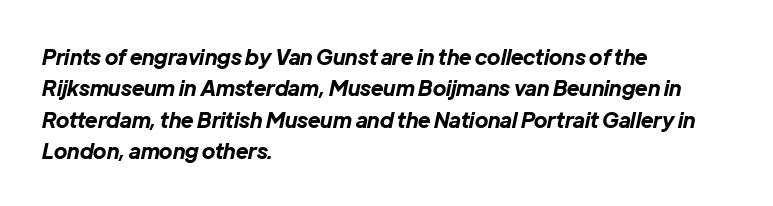
This block has exactly the height ordinary leading produces. Check under the words: just untouched page. Is the block centered? No — it sits flush against the left margin. Words appear dense and cohesive because spacing is normal. Compared with ordinary roman type, these characters are visibly tilted.
